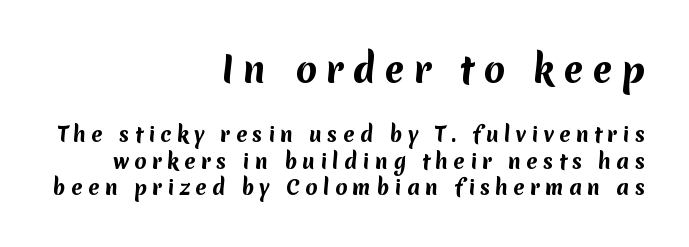
Q: Is the text bold? A: Yes.
Q: Is the typeface a serif or a sans-serif typeface? A: Sans-serif.
Q: Is the text underlined? A: No.
Q: How is the paragraph aligned? A: Right-aligned.
Q: Is the spacing between letters normal or unusually wide? A: Unusually wide.
Q: Is the spacing between lines tight, normal or loose? A: Normal.
Q: Which block of text is set in a larger size, the first (top) or the second (bottom)? A: The first (top) one.
Q: Width (condensed, normal, or wide)? A: Normal.
Q: Stroke contrast? A: Medium.
Q: x-height? A: Medium.
Q: Monospaced? A: No.
